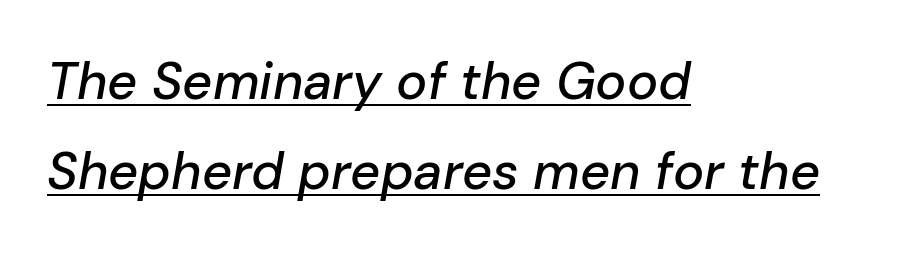
Q: Is the text italic (slanted)? A: Yes, it leans right by about 10 degrees.
Q: Is the text underlined? A: Yes.
Q: How is the paragraph aligned? A: Left-aligned.
Q: Is the spacing between letters normal or unusually wide? A: Normal.
Q: Width (condensed, normal, or wide)? A: Normal.
Q: Stroke contrast? A: Low.
Q: x-height? A: Medium.
Q: Monospaced? A: No.
